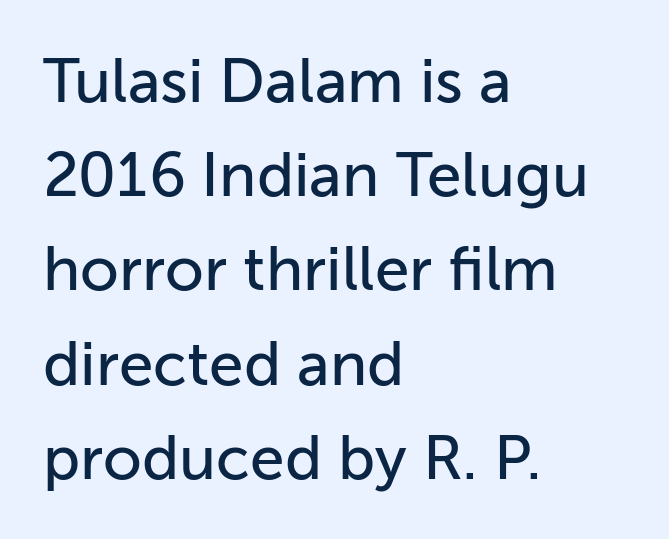
Varying glyph widths throughout — classic text-font behaviour. Do the letters lean? They stand straight. The designer went with a sans here, leaving each stem footless. Typeset ragged right — the left edge is the straight one.
